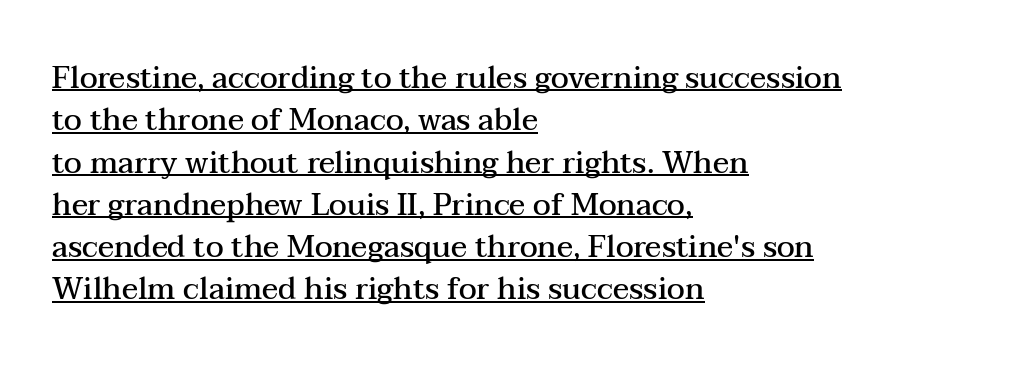
{"serif": "yes", "italic": "no", "bold": "semi", "weight": "semibold", "width": "wide", "stroke_contrast": "medium", "x_height": "medium", "monospaced": "no", "underline": "yes", "align": "left", "line_spacing": "normal", "line_spacing_ratio": 1.41, "letter_spacing": "normal", "letter_spacing_em": 0.0, "glyph_px": 30}
